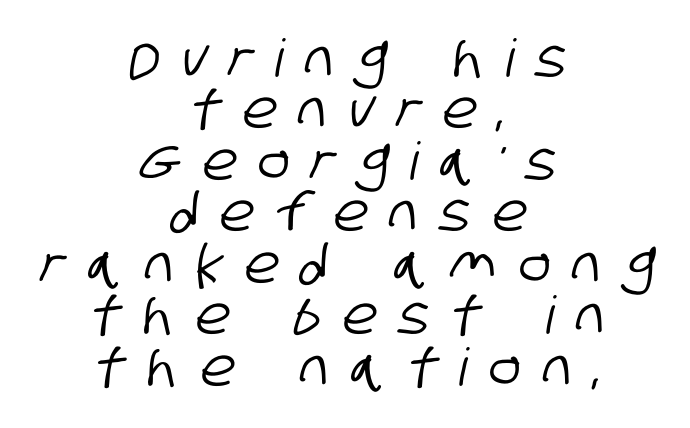
The image shows 52 px condensed sans-serif type; set centered, tight line spacing (0.99x), unusually wide letter spacing (+0.43 em), not underlined; low stroke contrast and a large x-height.
